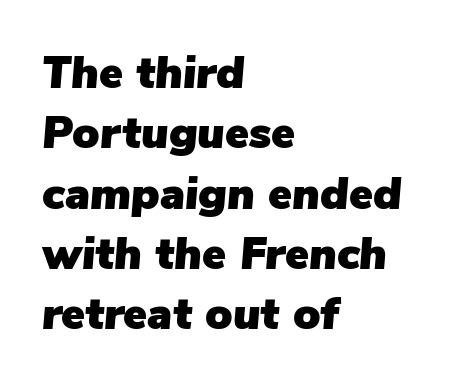
The image shows 45 px text type, italic (leaning right); set left-aligned, normal line spacing (1.34x), normal letter spacing, not underlined; low stroke contrast and a medium x-height.
